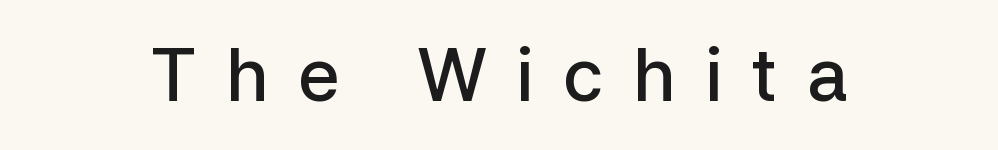
Beneath every word, the page is bare. Firm but not heavy-handed strokes: this text is semibold. Look at the bottom of the vertical strokes: they stop flat, with no serifs. The rendering inserts visible extra space after every character. This sample has the flowing, uneven cadence of proportional lettering.
